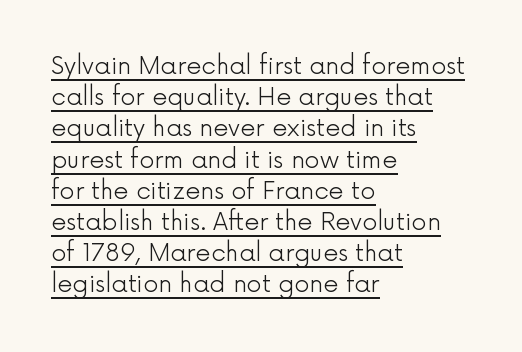
Q: Is the text bold? A: No.
Q: Is the text italic (slanted)? A: No, it is upright.
Q: Is the text underlined? A: Yes.
Q: How is the paragraph aligned? A: Left-aligned.
Q: Is the spacing between letters normal or unusually wide? A: Normal.
Q: Is the spacing between lines tight, normal or loose? A: Normal.
